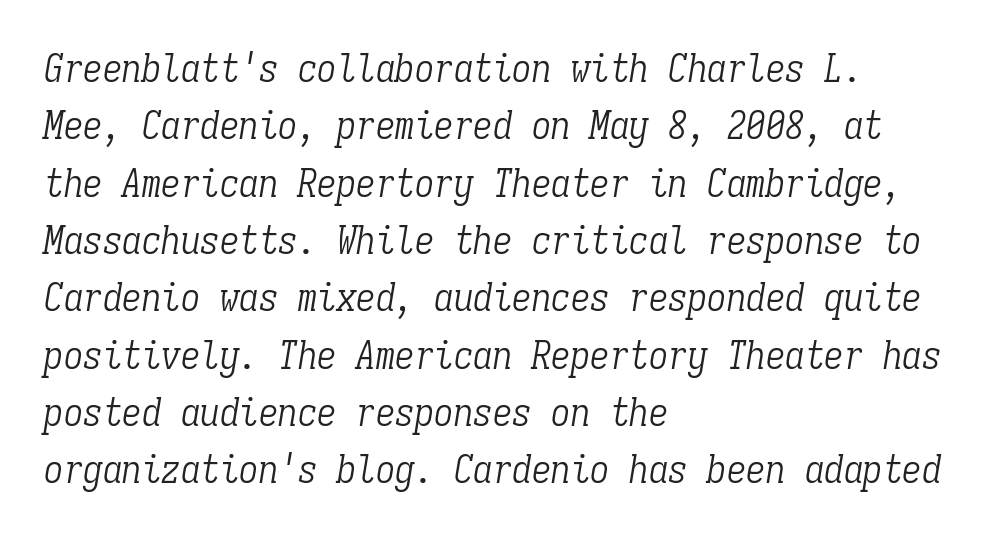
The area under the type is left untouched. A typesetter would call this leading conventional body-copy spacing. Observe the ordinary spacing: letters are neighbours, not strangers. The paragraph shown leans on its left margin.
